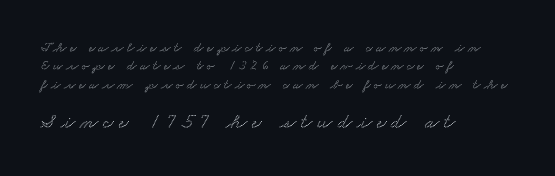
The image shows 21 px text type; set left-aligned, normal line spacing (1.31x), unusually wide letter spacing (+0.24 em), not underlined; the second (bottom) block is 1.5x larger.
